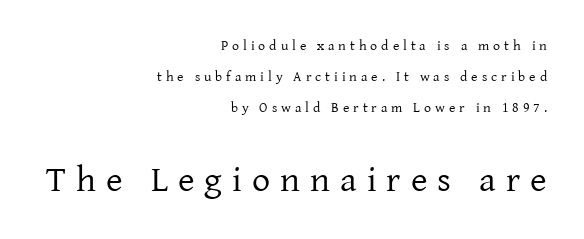
{"serif": "yes", "italic": "no", "bold": "no", "weight": "regular", "width": "normal", "stroke_contrast": "low", "x_height": "medium", "monospaced": "no", "underline": "no", "align": "right", "line_spacing": "loose", "line_spacing_ratio": 2.21, "letter_spacing": "wide", "letter_spacing_em": 0.28, "larger_block": "second", "size_ratio": 2.57, "glyph_px": 36}
